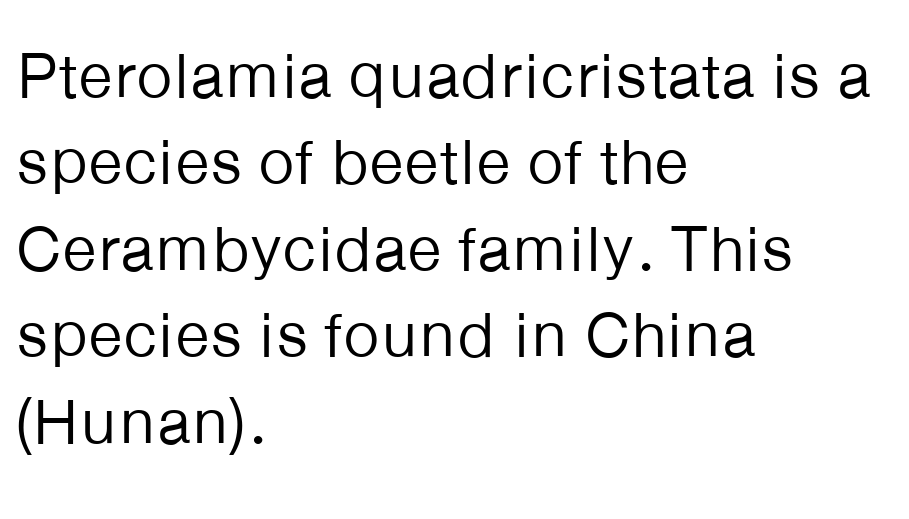
The image shows 64 px regular-weight sans-serif type, upright; set left-aligned, normal line spacing (1.35x), normal letter spacing, not underlined; low stroke contrast and a medium x-height.
